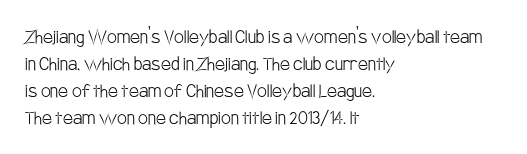
{"italic": "no", "bold": "no", "underline": "no", "align": "left", "line_spacing_ratio": 1.22, "letter_spacing": "normal", "letter_spacing_em": 0.0, "glyph_px": 22}
